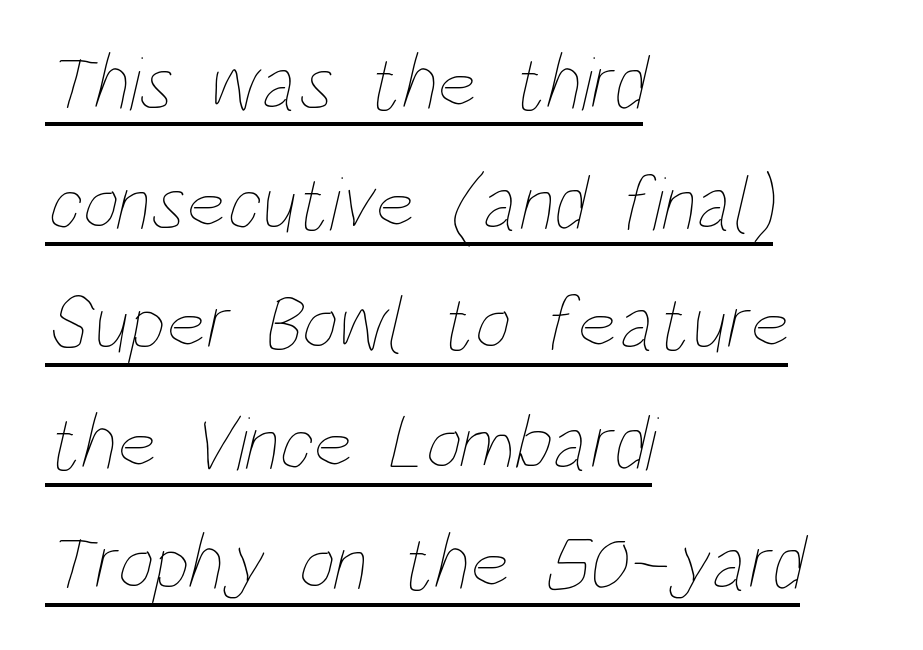
The image shows 78 px thin, condensed type; set left-aligned, normal line spacing (1.54x), normal letter spacing, underlined; low stroke contrast and a large x-height.
